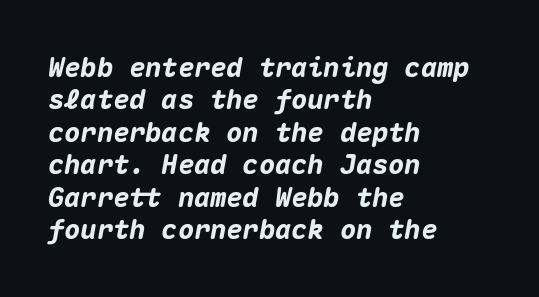
Weight check: bold — yes, fully. The lettering tilts uniformly, giving the passage an italic look. No extra tracking has been applied to these lines. Layout note: lines flush left. Check the space under the baseline: it is left empty.
